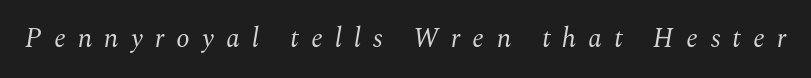
Q: Is the text bold? A: No.
Q: Is the text italic (slanted)? A: Yes, it leans right by about 10 degrees.
Q: Is the text underlined? A: No.
Q: Is the spacing between letters normal or unusually wide? A: Unusually wide.
